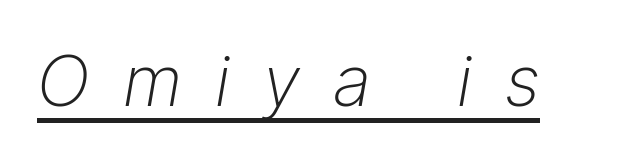
Q: Is the text bold? A: No.
Q: Is the text italic (slanted)? A: Yes, it leans right by about 9 degrees.
Q: Is the text underlined? A: Yes.
Q: Is the spacing between letters normal or unusually wide? A: Unusually wide.
Q: Width (condensed, normal, or wide)? A: Normal.
Q: Stroke contrast? A: Low.
Q: x-height? A: Medium.
Q: Monospaced? A: No.
